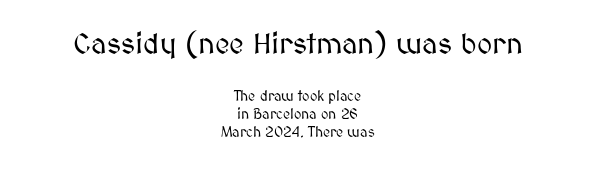
Characters remain perfectly vertical along every line. Does the bottom block carry the larger type? No, the top block does. Plain, unruled lines of type. Compared with typical paragraphs, the rows here are spaced about the same.
